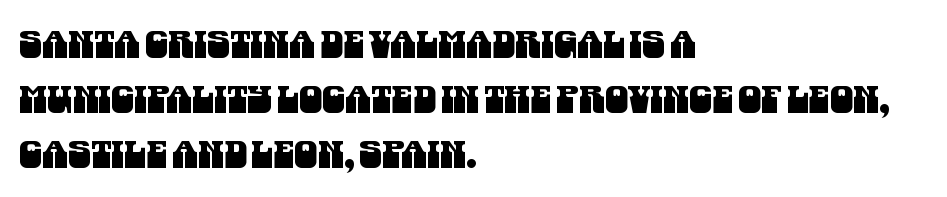
Spacing between characters is what you'd get straight out of the box. Proportional: the letters do not fall into vertical columns. The baseline area is clear. Regarding serifs, this sample does without them. Compared with typical paragraphs, the rows here are spaced about the same. A student would call this left alignment; a typographer would say flush left, rag right.
